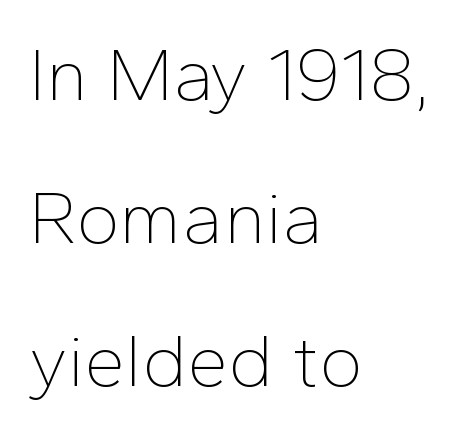
Unlike a traditional serif, this face leaves its strokes unadorned. This rendering uses left alignment, leaving the right contour irregular. Words float on clear page, feet unadorned. These lines are rendered in a variable-pitch font. Students, note that the glyphs here touch the page at normal intervals. No italicization has been applied; the sample stays upright.
